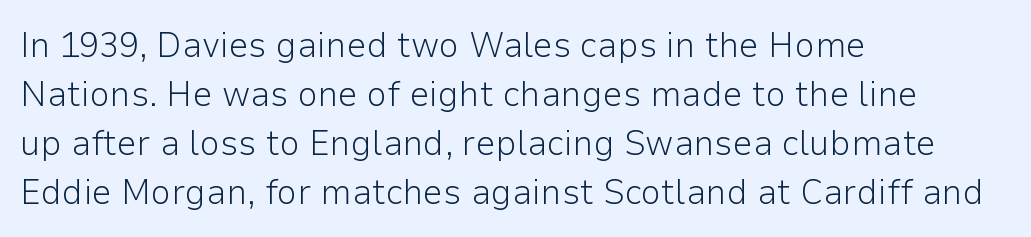
The image shows 36 px light sans-serif type, upright; set left-aligned, normal line spacing (1.36x), normal letter spacing, not underlined; low stroke contrast and a medium x-height.
